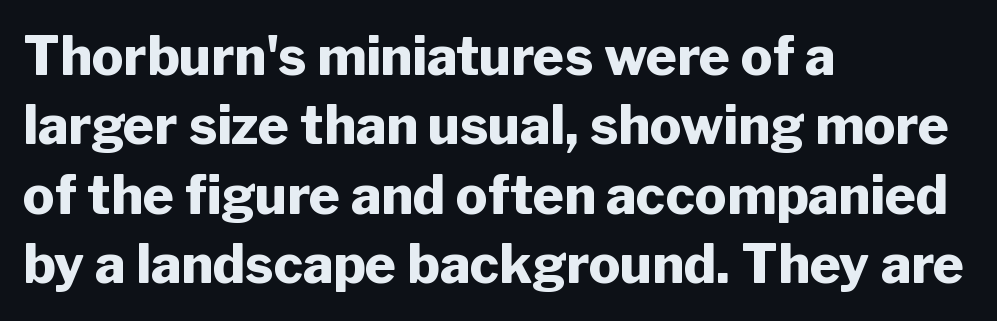
Vertical spacing — default. Character widths vary here, with narrow letters taking less room than wide ones. The axis of the letterforms is exactly vertical. On the weight axis this lands at bold, roughly 700. Spacing between characters is what you'd get straight out of the box. Layout note: lines flush left.
